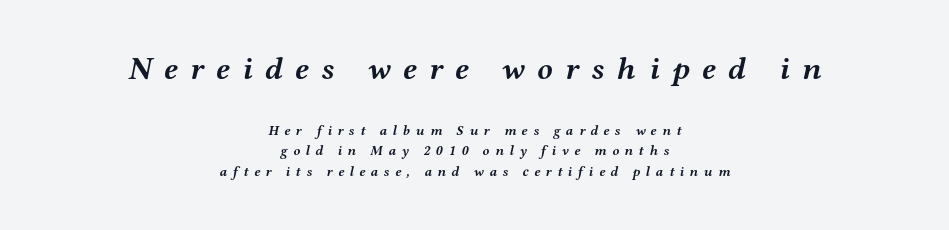
{"serif": "yes", "italic": "yes", "lean": "right", "slant_degrees": 12, "bold": "yes", "weight": "semibold", "width": "wide", "stroke_contrast": "medium", "x_height": "medium", "monospaced": "no", "underline": "no", "align": "center", "line_spacing": "normal", "line_spacing_ratio": 1.45, "letter_spacing": "wide", "letter_spacing_em": 0.39, "larger_block": "first", "size_ratio": 2.29, "glyph_px": 32}
